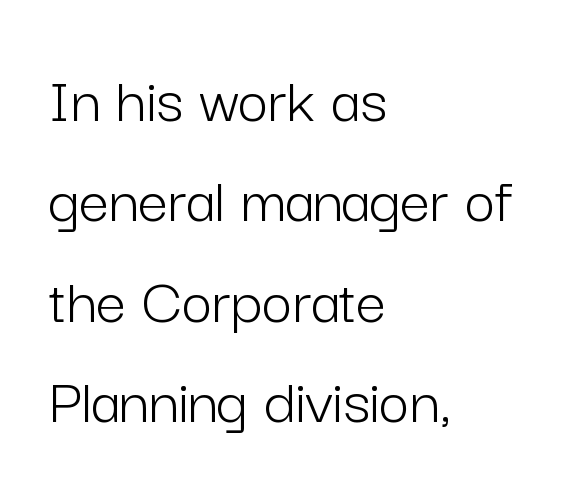
The image shows 67 px light sans-serif type, upright; set left-aligned, normal line spacing (1.5x), normal letter spacing, not underlined; low stroke contrast and a medium x-height.
